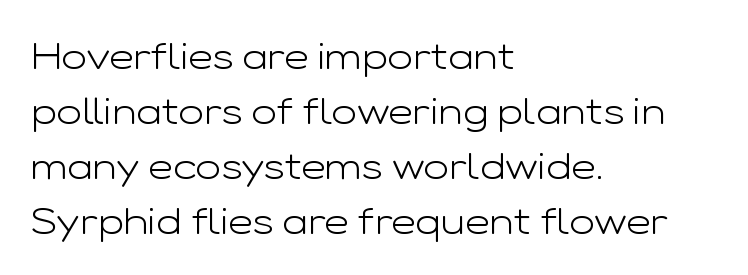
The image shows 38 px light, wide sans-serif type, upright; set left-aligned, normal line spacing (1.45x), normal letter spacing, not underlined; low stroke contrast and a medium x-height.
